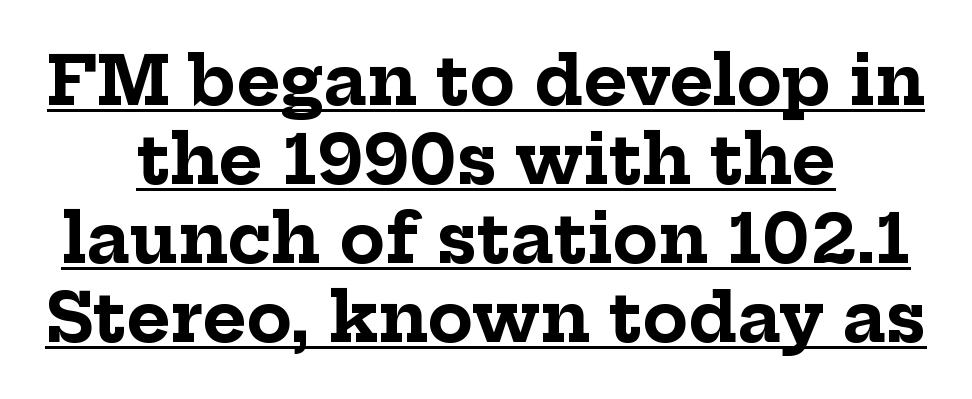
Students, this is bold: see how much ink each stroke carries. Character widths vary here, with narrow letters taking less room than wide ones. These lines are centered, leaving both edges ragged. Is there an underline? Yes — a line sits under the letters. Italic: no, the glyphs are upright roman. The letterforms sit shoulder to shoulder at normal distance.
